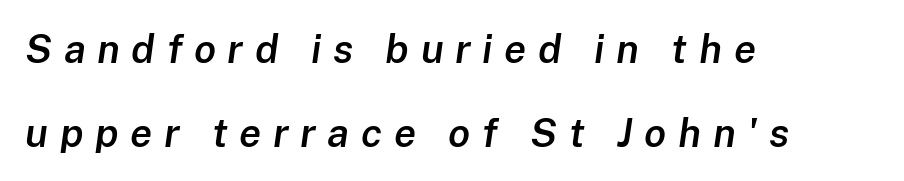
Is there much room between lines? Yes — plenty of vertical air separates them. Teacher's note: observe the even left margin — that is flush-left alignment. This sample uses expanded letter spacing, leaving extra air between glyphs. The glyphs look as if they've been sheared to an angle. These words are printed semibold, heavier than regular yet not bold.
